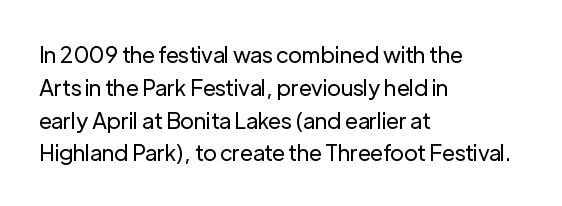
Descender tails drop into unmarked territory. Vertically, the passage feels balanced, rows spaced as you'd expect. The typesetter chose a ragged-right arrangement here. The typography opts for an upright posture over an oblique one. The rendering keeps characters at their native spacing. Stroke mass is kept to a normal reading level or below.
